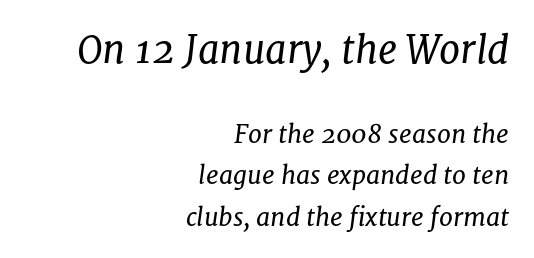
{"serif": "yes", "italic": "yes", "lean": "right", "slant_degrees": 8, "bold": "no", "weight": "regular", "width": "normal", "stroke_contrast": "low", "x_height": "medium", "monospaced": "no", "underline": "no", "align": "right", "line_spacing": "normal", "line_spacing_ratio": 1.65, "letter_spacing": "normal", "letter_spacing_em": 0.0, "larger_block": "first", "size_ratio": 1.52, "glyph_px": 38}
